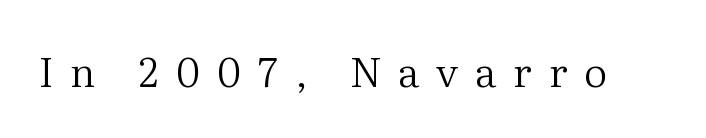
Q: Is the text bold? A: No.
Q: Is the text italic (slanted)? A: No, it is upright.
Q: Is the typeface a serif or a sans-serif typeface? A: Serif.
Q: Is the text underlined? A: No.
Q: Is the spacing between letters normal or unusually wide? A: Unusually wide.
Q: Width (condensed, normal, or wide)? A: Normal.
Q: Stroke contrast? A: Medium.
Q: x-height? A: Medium.
Q: Monospaced? A: No.
